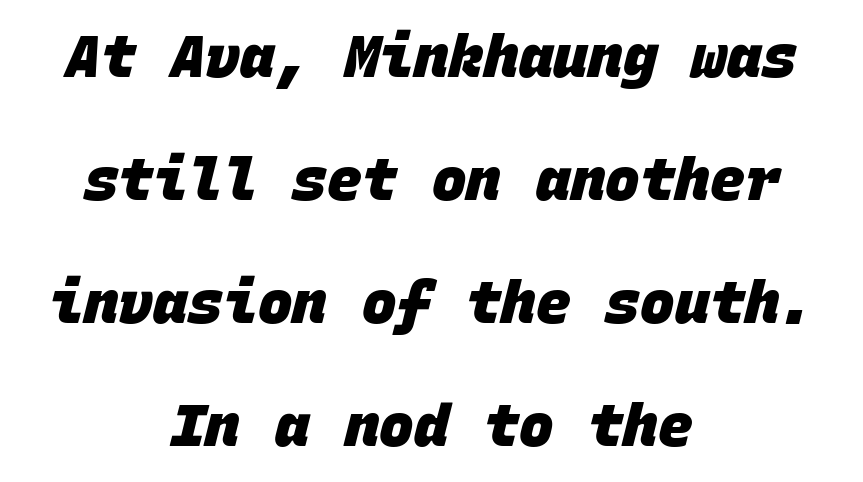
Q: Is the text bold? A: Yes.
Q: Is the typeface a serif or a sans-serif typeface? A: Sans-serif.
Q: Is the text underlined? A: No.
Q: How is the paragraph aligned? A: Centered.
Q: Is the spacing between letters normal or unusually wide? A: Normal.
Q: Is the spacing between lines tight, normal or loose? A: Loose.
Q: Width (condensed, normal, or wide)? A: Normal.
Q: Stroke contrast? A: Low.
Q: x-height? A: Large.
Q: Monospaced? A: Yes.
